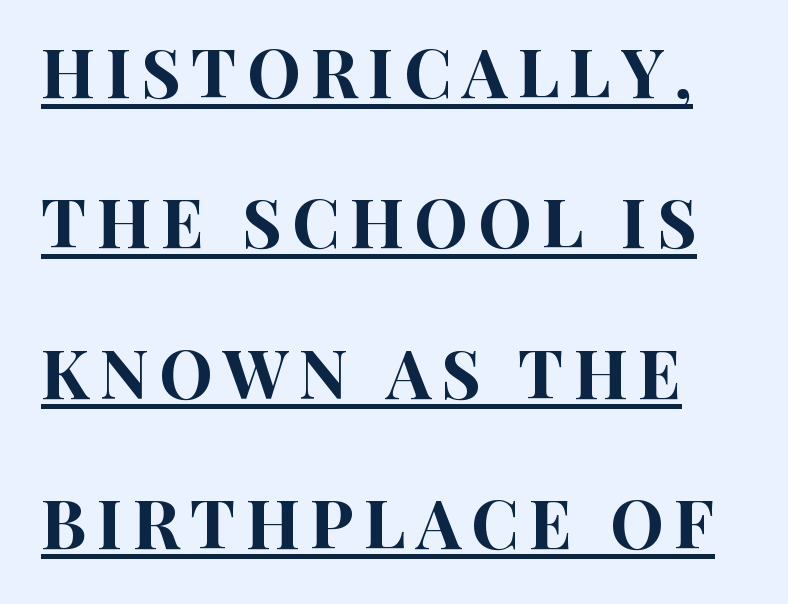
{"serif": "no", "italic": "no", "width": "condensed", "stroke_contrast": "high", "x_height": "large", "monospaced": "no", "underline": "yes", "line_spacing": "loose", "line_spacing_ratio": 2.21, "glyph_px": 68}
